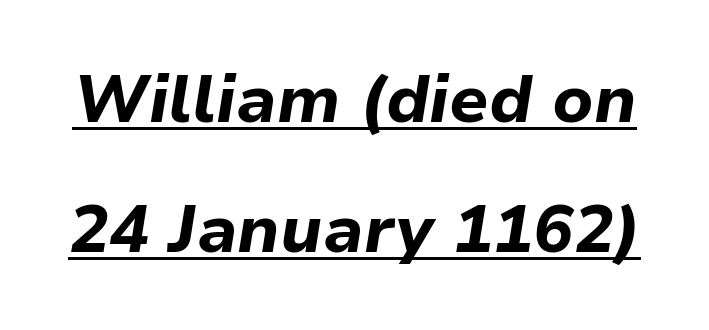
{"italic": "yes", "lean": "right", "slant_degrees": 9, "bold": "yes", "weight": "bold", "width": "normal", "stroke_contrast": "low", "x_height": "medium", "monospaced": "no", "underline": "yes", "line_spacing": "loose", "line_spacing_ratio": 1.94, "letter_spacing": "normal", "letter_spacing_em": 0.0, "glyph_px": 67}
